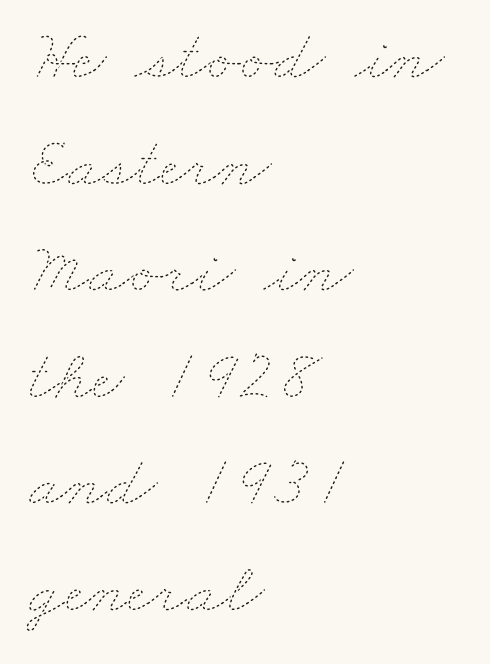
{"bold": "no", "weight": "thin", "width": "wide", "stroke_contrast": "low", "x_height": "small", "monospaced": "no", "underline": "no", "align": "left", "line_spacing": "normal", "line_spacing_ratio": 1.48, "letter_spacing": "normal", "letter_spacing_em": 0.0, "glyph_px": 72}
